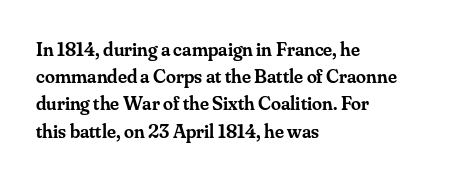
The image shows 20 px text type, upright; set left-aligned, normal line spacing (1.36x), normal letter spacing, not underlined.
